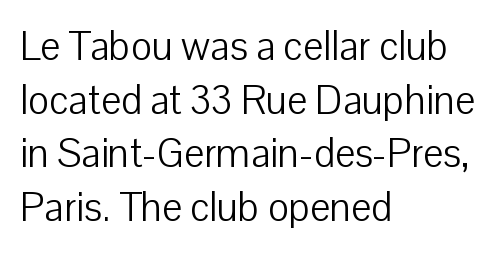
Each stroke keeps to a modest, everyday thickness or less. The rendering anchors every line to the left-hand side. Character widths vary here, with narrow letters taking less room than wide ones. Italic: no, the glyphs are upright roman.
